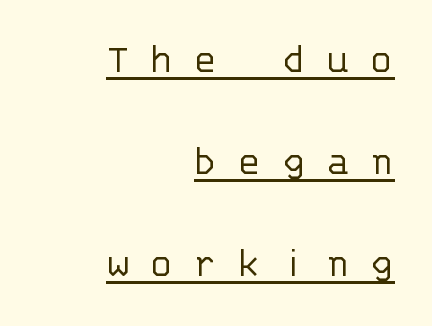
Each letter, wide or thin by design, is forced into the same width here. The paragraph has a hard right edge and a soft left edge. Does the leading feel generous? Absolutely, it's lavish. Does extra space separate the letters? Yes, quite a lot of it.
